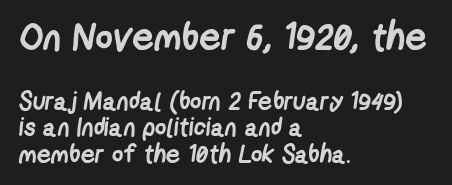
Note the varied advance widths — an 'i' is clearly narrower than an 'm'. Observe the absence of serifs on each vertical stroke in this sample. Line spacing here is tight. The foot of each line stays bare and open. Set as a true bold cut, around the 700 mark.
